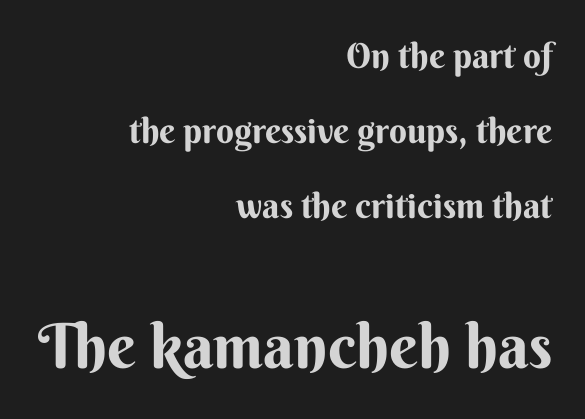
The image shows 62 px bold sans-serif type, upright; set right-aligned, loose line spacing (2.14x), normal letter spacing, not underlined; the second (bottom) block is 1.77x larger; medium stroke contrast and a small x-height.
